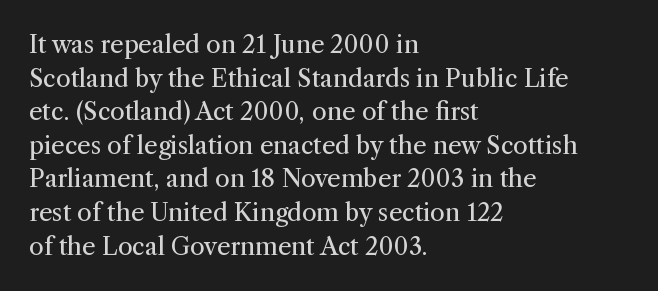
Q: Is the text bold? A: No.
Q: Is the text italic (slanted)? A: No, it is upright.
Q: Is the text underlined? A: No.
Q: How is the paragraph aligned? A: Left-aligned.
Q: Is the spacing between letters normal or unusually wide? A: Normal.
Q: Is the spacing between lines tight, normal or loose? A: Normal.
